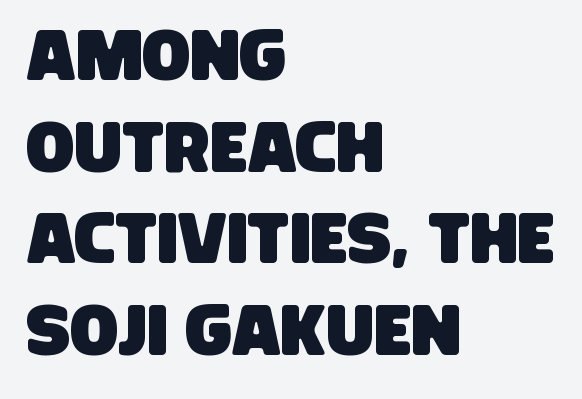
The image shows 71 px condensed sans-serif type; set left-aligned, normal line spacing (1.29x), normal letter spacing, not underlined; low stroke contrast and a large x-height.
